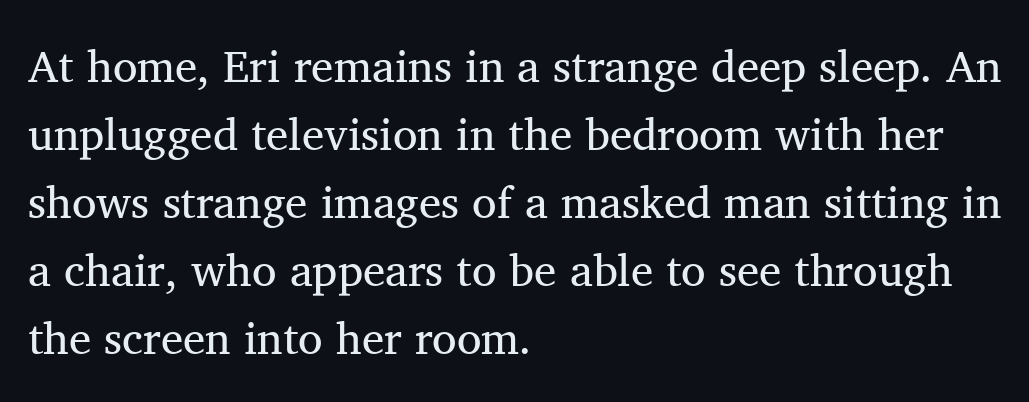
The image shows 45 px regular-weight serif type, upright; set left-aligned, normal line spacing (1.51x), normal letter spacing, not underlined; medium stroke contrast and a medium x-height.
